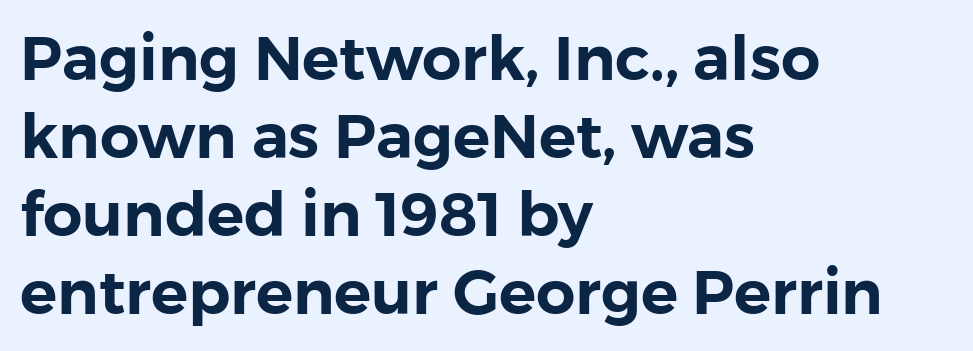
Q: Is the text italic (slanted)? A: No, it is upright.
Q: Is the typeface a serif or a sans-serif typeface? A: Sans-serif.
Q: Is the text underlined? A: No.
Q: How is the paragraph aligned? A: Left-aligned.
Q: Is the spacing between letters normal or unusually wide? A: Normal.
Q: Is the spacing between lines tight, normal or loose? A: Normal.
Q: Width (condensed, normal, or wide)? A: Normal.
Q: x-height? A: Medium.
Q: Monospaced? A: No.
